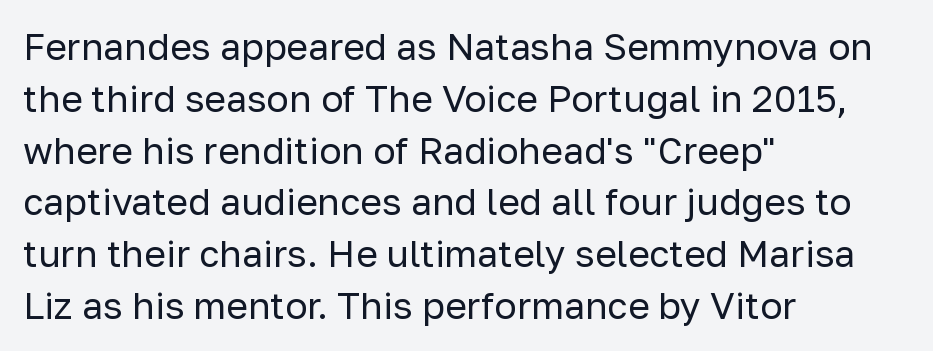
Q: Is the text bold? A: No.
Q: Is the text italic (slanted)? A: No, it is upright.
Q: Is the typeface a serif or a sans-serif typeface? A: Sans-serif.
Q: Is the text underlined? A: No.
Q: How is the paragraph aligned? A: Left-aligned.
Q: Is the spacing between letters normal or unusually wide? A: Normal.
Q: Is the spacing between lines tight, normal or loose? A: Normal.
Q: Width (condensed, normal, or wide)? A: Normal.
Q: Stroke contrast? A: Low.
Q: x-height? A: Medium.
Q: Monospaced? A: No.
